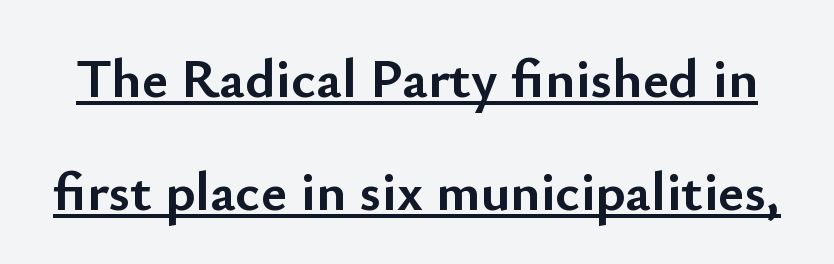
The image shows 56 px semibold sans-serif type, upright; set loose line spacing (2.01x), normal letter spacing, underlined; low stroke contrast and a small x-height.
